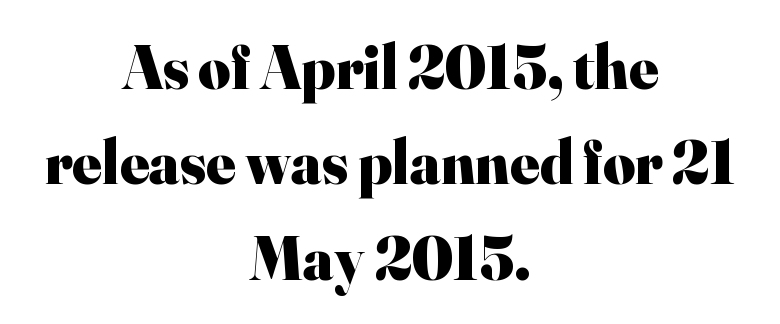
Q: Is the text bold? A: Yes.
Q: Is the text italic (slanted)? A: No, it is upright.
Q: Is the typeface a serif or a sans-serif typeface? A: Serif.
Q: Is the text underlined? A: No.
Q: How is the paragraph aligned? A: Centered.
Q: Is the spacing between letters normal or unusually wide? A: Normal.
Q: Is the spacing between lines tight, normal or loose? A: Normal.
Q: Width (condensed, normal, or wide)? A: Normal.
Q: Stroke contrast? A: High.
Q: x-height? A: Small.
Q: Monospaced? A: No.
